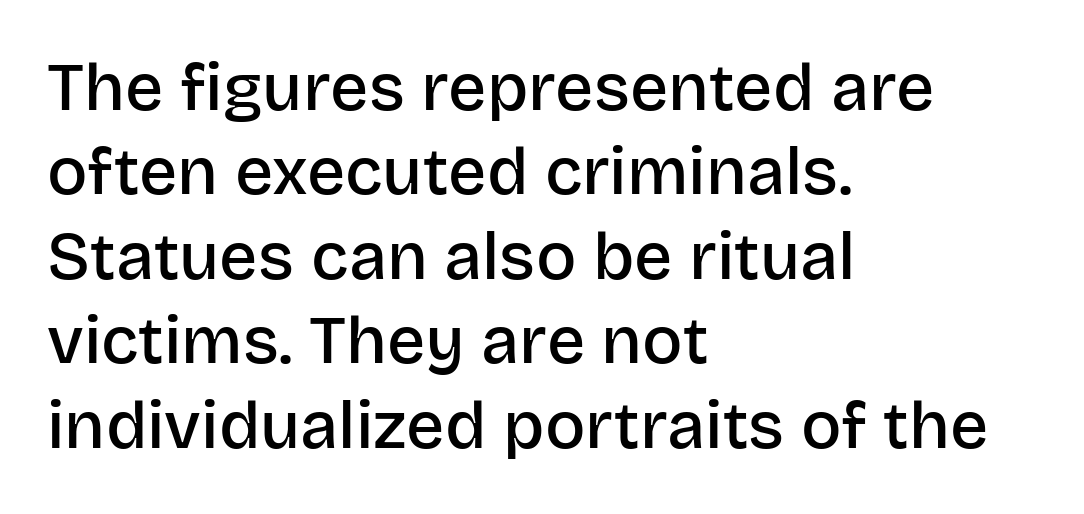
{"serif": "no", "italic": "no", "bold": "semi", "weight": "semibold", "width": "normal", "stroke_contrast": "low", "x_height": "large", "monospaced": "no", "underline": "no", "align": "left", "line_spacing": "normal", "line_spacing_ratio": 1.26, "letter_spacing": "normal", "letter_spacing_em": 0.0, "glyph_px": 67}
